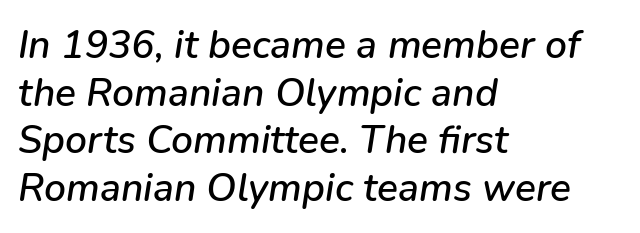
{"italic": "yes", "lean": "right", "slant_degrees": 9, "width": "normal", "stroke_contrast": "low", "x_height": "medium", "monospaced": "no", "underline": "no", "align": "left", "line_spacing_ratio": 1.22, "letter_spacing": "normal", "letter_spacing_em": 0.0, "glyph_px": 39}
